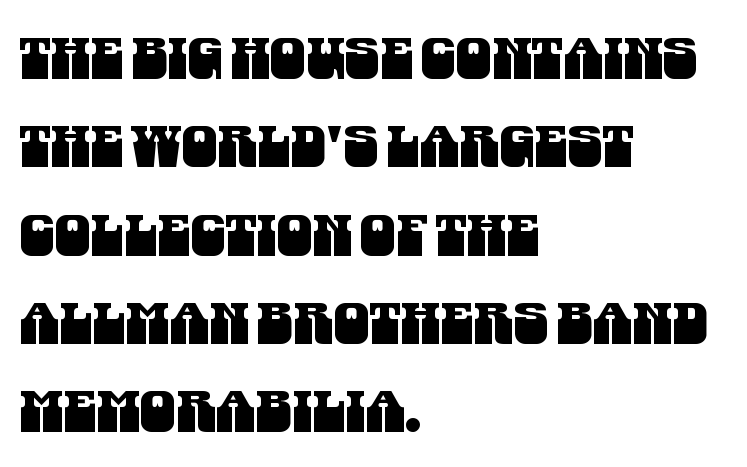
Q: Is the typeface a serif or a sans-serif typeface? A: Sans-serif.
Q: Is the text underlined? A: No.
Q: How is the paragraph aligned? A: Left-aligned.
Q: Is the spacing between letters normal or unusually wide? A: Normal.
Q: Is the spacing between lines tight, normal or loose? A: Normal.
Q: Width (condensed, normal, or wide)? A: Condensed.
Q: Stroke contrast? A: Medium.
Q: x-height? A: Large.
Q: Monospaced? A: No.
